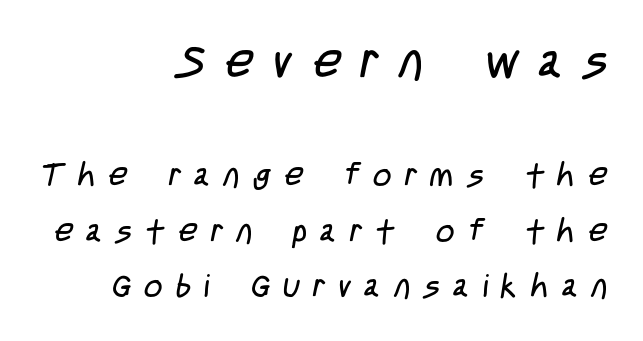
Q: Is the text bold? A: No.
Q: Is the typeface a serif or a sans-serif typeface? A: Sans-serif.
Q: Is the text underlined? A: No.
Q: How is the paragraph aligned? A: Right-aligned.
Q: Is the spacing between letters normal or unusually wide? A: Unusually wide.
Q: Which block of text is set in a larger size, the first (top) or the second (bottom)? A: The first (top) one.
Q: Width (condensed, normal, or wide)? A: Condensed.
Q: Stroke contrast? A: Low.
Q: x-height? A: Large.
Q: Monospaced? A: No.
